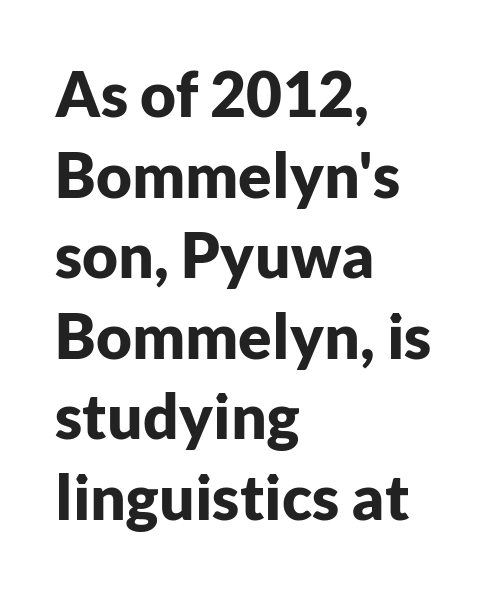
The image shows 62 px bold sans-serif type, upright; set left-aligned, normal line spacing (1.3x), normal letter spacing, not underlined; low stroke contrast and a medium x-height.
